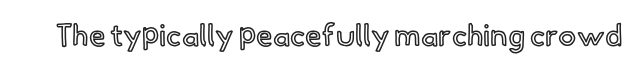
The image shows 30 px text type, upright; set normal letter spacing, not underlined; a small x-height.
